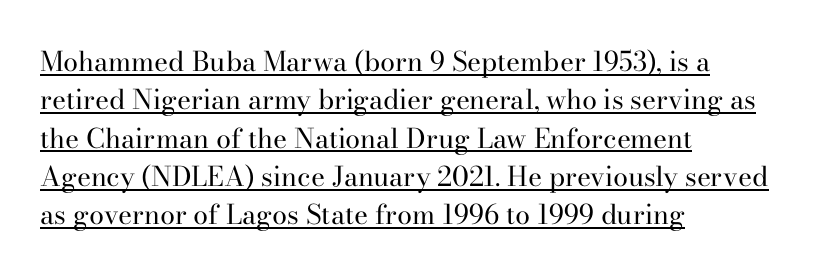
{"italic": "no", "bold": "no", "underline": "yes", "align": "left", "line_spacing": "normal", "line_spacing_ratio": 1.42, "letter_spacing": "normal", "letter_spacing_em": 0.0, "glyph_px": 27}
